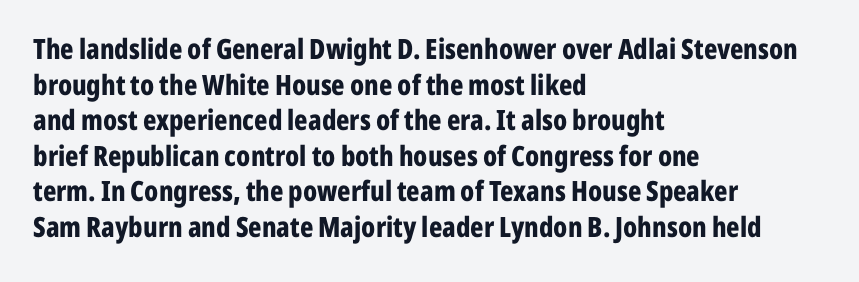
The image shows 28 px bold, condensed sans-serif type, upright; set left-aligned, normal line spacing (1.27x), normal letter spacing, not underlined; low stroke contrast and a medium x-height.
